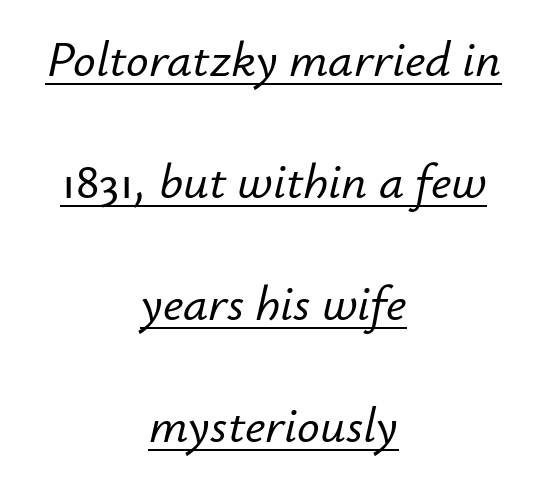
The image shows 50 px text type, italic (leaning right); set centered, loose line spacing (2.44x), normal letter spacing, underlined; low stroke contrast and a small x-height.
